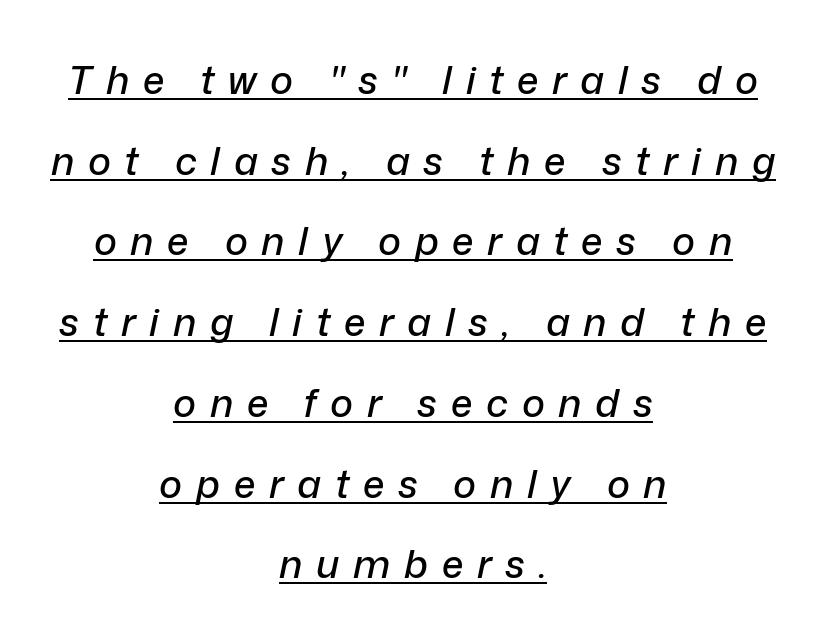
The type is letterspaced generously, with wide tracking. Varying glyph widths throughout — classic text-font behaviour. One-word summary of the alignment: center. Tall strokes in this sample are angled rather than plumb. The passage shown is underscored from start to finish. Loosely led — the rows are spread out.
